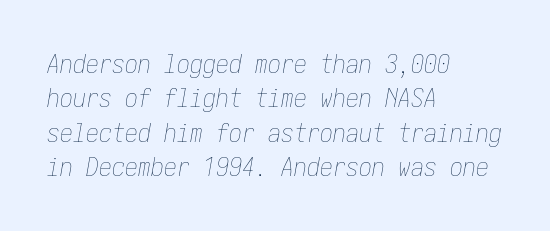
The image shows 26 px text type, italic (leaning right); set left-aligned, normal line spacing (1.32x), normal letter spacing, not underlined.
